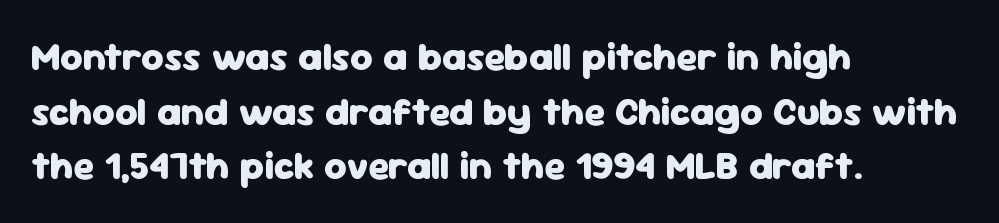
The image shows 39 px heavy sans-serif type, upright; set left-aligned, normal line spacing (1.4x), normal letter spacing, not underlined; low stroke contrast and a medium x-height.
